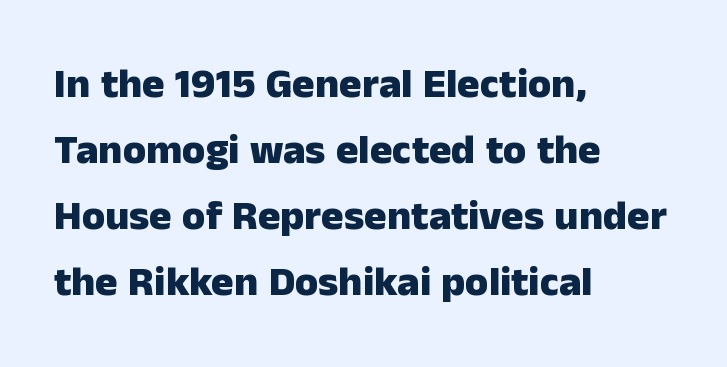
{"serif": "no", "italic": "no", "bold": "yes", "weight": "heavy", "width": "normal", "stroke_contrast": "low", "x_height": "medium", "monospaced": "no", "underline": "no", "align": "left", "line_spacing": "normal", "line_spacing_ratio": 1.57, "letter_spacing": "normal", "letter_spacing_em": 0.0, "glyph_px": 42}
